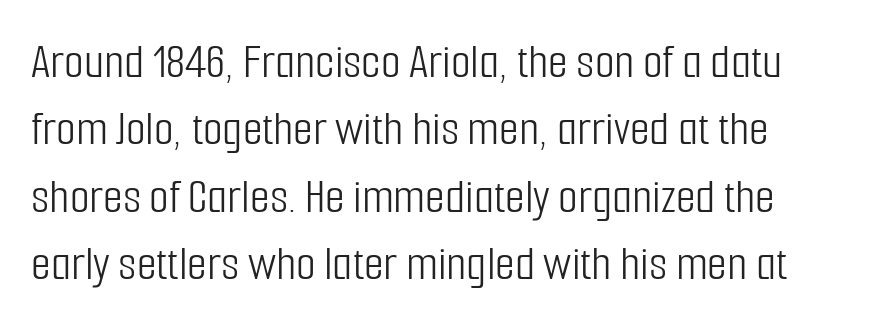
Is there any slant? The stems are plumb. A bare baseline throughout the passage. A typesetter would call this zero additional tracking. You could not count columns in this text — the font is proportionally spaced. The face looks like a standard text weight, possibly lighter.
